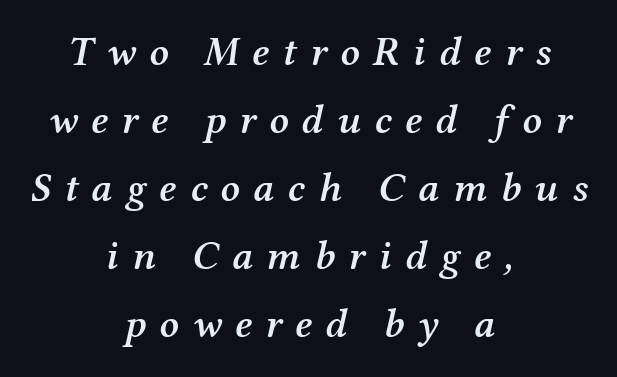
Q: Is the text bold? A: Semi-bold.
Q: Is the text italic (slanted)? A: Yes, it leans right by about 12 degrees.
Q: Is the typeface a serif or a sans-serif typeface? A: Serif.
Q: Is the text underlined? A: No.
Q: How is the paragraph aligned? A: Centered.
Q: Is the spacing between letters normal or unusually wide? A: Unusually wide.
Q: Is the spacing between lines tight, normal or loose? A: Normal.
Q: Width (condensed, normal, or wide)? A: Normal.
Q: Stroke contrast? A: Medium.
Q: x-height? A: Medium.
Q: Monospaced? A: No.
